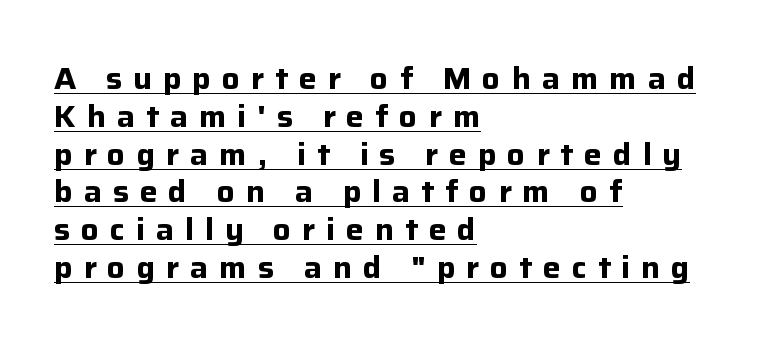
Q: Is the text bold? A: Yes.
Q: Is the text italic (slanted)? A: No, it is upright.
Q: Is the typeface a serif or a sans-serif typeface? A: Sans-serif.
Q: Is the text underlined? A: Yes.
Q: How is the paragraph aligned? A: Left-aligned.
Q: Is the spacing between letters normal or unusually wide? A: Unusually wide.
Q: Is the spacing between lines tight, normal or loose? A: Normal.
Q: Width (condensed, normal, or wide)? A: Normal.
Q: Stroke contrast? A: Low.
Q: x-height? A: Medium.
Q: Monospaced? A: No.
